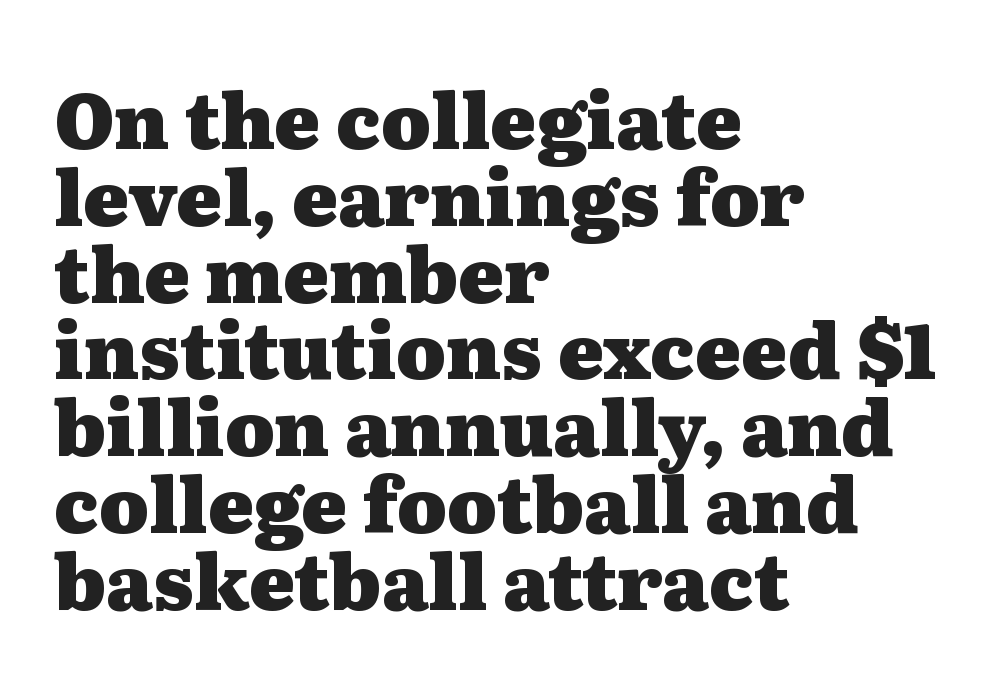
{"serif": "yes", "italic": "no", "bold": "yes", "weight": "heavy", "width": "wide", "stroke_contrast": "medium", "x_height": "medium", "monospaced": "no", "underline": "no", "align": "left", "line_spacing": "tight", "line_spacing_ratio": 1.01, "letter_spacing": "normal", "letter_spacing_em": 0.0, "glyph_px": 76}
